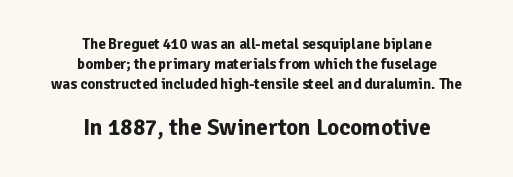
The glyphs are unaccompanied by any horizontal stroke below them. Italic: no, the glyphs are upright roman. How heavy is the stroke? Heavy — this is a bold. Compared with typical body copy, the letter spacing here is the same.
